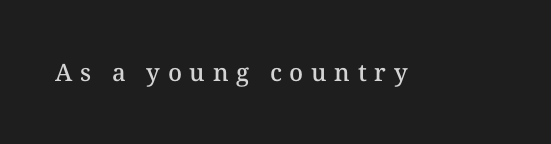
The specimen reads as upright at a glance. In terms of letterspacing, this is a distinctly airy, spread setting. These lines carry some extra weight — a demibold, not a full bold. Lines of text with bare space underneath.
